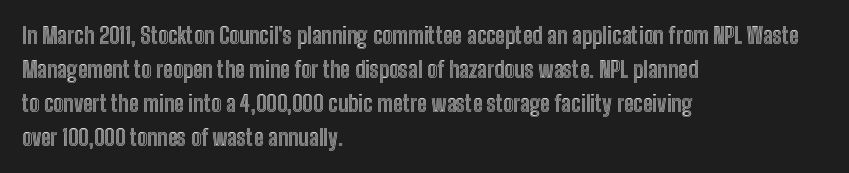
Inter-character spacing is left at the font's built-in metrics. A bare baseline throughout the passage. The typography opts for an upright posture over an oblique one. Casual observation: everything's shoved over to the left.
